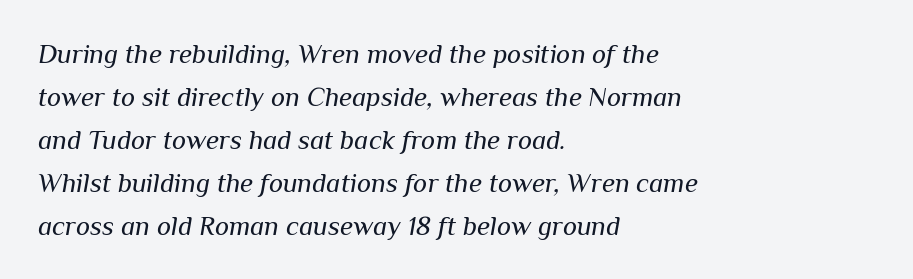
Q: Is the text bold? A: No.
Q: Is the text italic (slanted)? A: Yes, it leans right by about 10 degrees.
Q: Is the text underlined? A: No.
Q: How is the paragraph aligned? A: Left-aligned.
Q: Is the spacing between letters normal or unusually wide? A: Normal.
Q: Is the spacing between lines tight, normal or loose? A: Normal.
